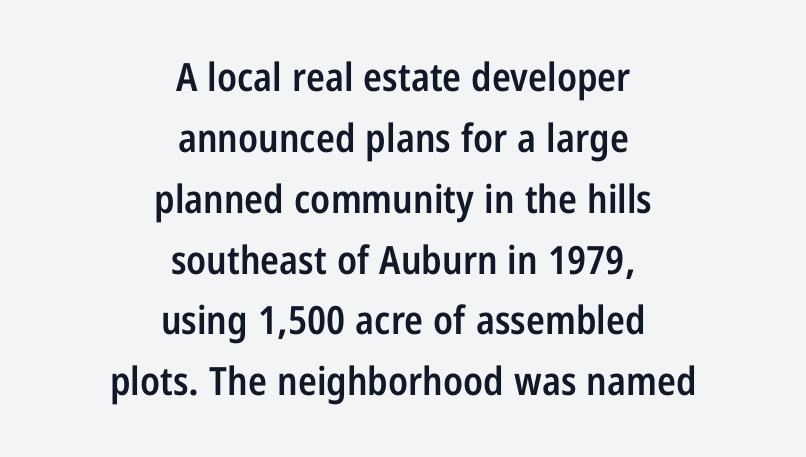
Q: Is the text bold? A: Semi-bold.
Q: Is the text italic (slanted)? A: No, it is upright.
Q: Is the typeface a serif or a sans-serif typeface? A: Sans-serif.
Q: Is the text underlined? A: No.
Q: How is the paragraph aligned? A: Centered.
Q: Is the spacing between letters normal or unusually wide? A: Normal.
Q: Is the spacing between lines tight, normal or loose? A: Normal.
Q: Width (condensed, normal, or wide)? A: Condensed.
Q: Stroke contrast? A: Low.
Q: x-height? A: Medium.
Q: Monospaced? A: No.
